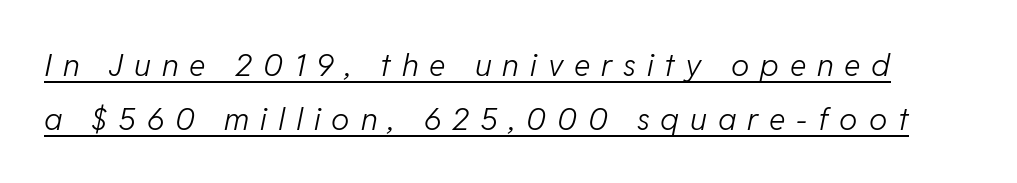
The image shows 31 px light type, italic (leaning right); set line spacing 1.74x, unusually wide letter spacing (+0.35 em), underlined; low stroke contrast and a medium x-height.
